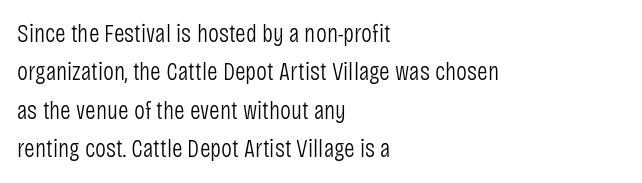
{"italic": "no", "bold": "no", "underline": "no", "align": "left", "line_spacing": "normal", "line_spacing_ratio": 1.48, "letter_spacing": "normal", "letter_spacing_em": 0.0, "glyph_px": 26}
